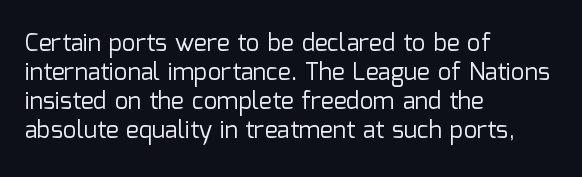
{"italic": "no", "bold": "no", "underline": "no", "align": "left", "line_spacing_ratio": 1.21, "letter_spacing": "normal", "letter_spacing_em": 0.0, "glyph_px": 24}
